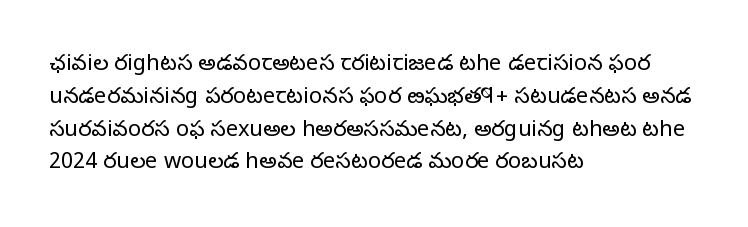
Descender tails drop into unmarked territory. Vertically, the passage feels balanced, rows spaced as you'd expect. The typesetter chose a ragged-right arrangement here. The typography opts for an upright posture over an oblique one. The rendering keeps characters at their native spacing. Stroke mass is kept to a normal reading level or below.
